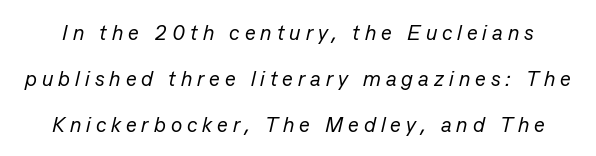
Q: Is the text bold? A: No.
Q: Is the text italic (slanted)? A: Yes, it leans right by about 13 degrees.
Q: Is the text underlined? A: No.
Q: Is the spacing between letters normal or unusually wide? A: Unusually wide.
Q: Is the spacing between lines tight, normal or loose? A: Loose.
